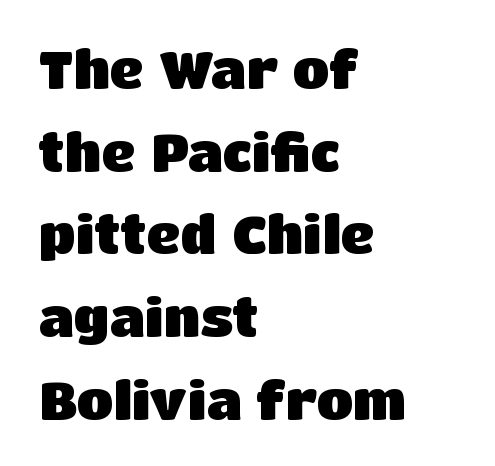
Nothing sits at the stroke ends, so this counts as sans-serif. Caption: multi-line text, flush left, ragged right. What weight is shown? A full bold with thick strokes. The zone under the glyphs is completely vacant. Does the lettering tilt? It doesn't — this is upright. Honestly, the letter spacing is just normal — you wouldn't notice it.
